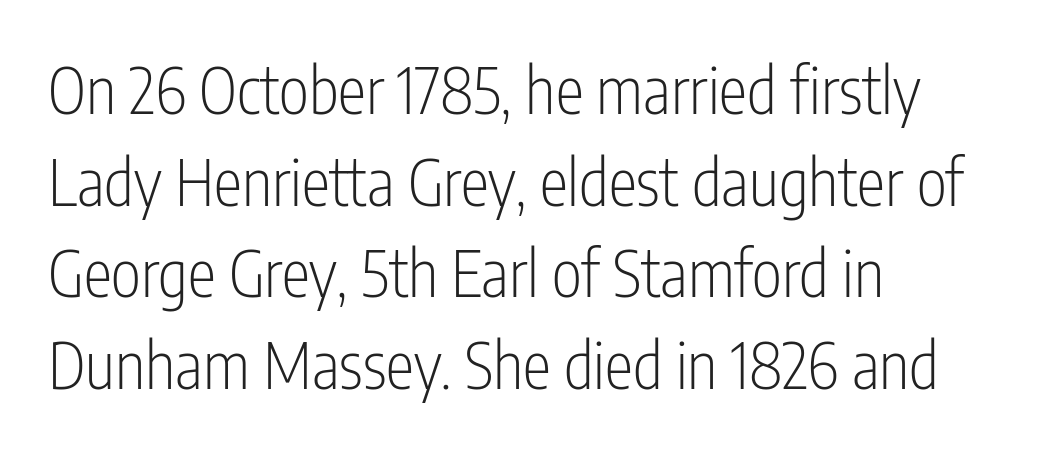
The image shows 64 px light, condensed sans-serif type, upright; set left-aligned, normal line spacing (1.43x), normal letter spacing, not underlined; low stroke contrast and a medium x-height.
